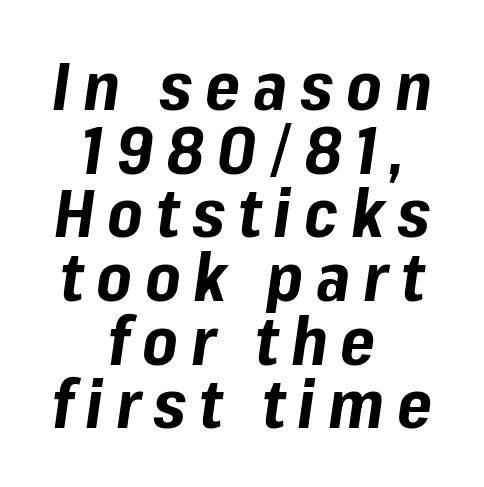
Q: Is the text bold? A: Yes.
Q: Is the text italic (slanted)? A: Yes, it leans right by about 8 degrees.
Q: Is the text underlined? A: No.
Q: How is the paragraph aligned? A: Centered.
Q: Is the spacing between lines tight, normal or loose? A: Tight.
Q: Width (condensed, normal, or wide)? A: Normal.
Q: Stroke contrast? A: Low.
Q: x-height? A: Medium.
Q: Monospaced? A: No.
